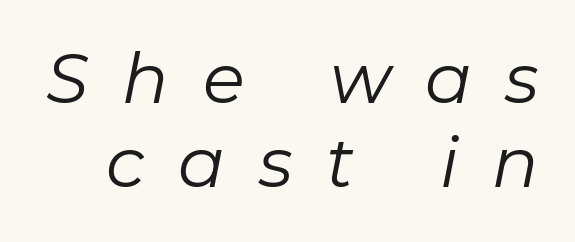
The image shows 69 px regular-weight type, italic (leaning right); set line spacing 1.22x, unusually wide letter spacing (+0.49 em), not underlined; low stroke contrast and a medium x-height.
